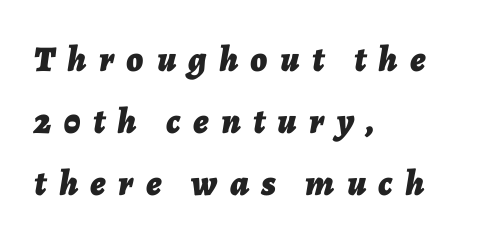
{"italic": "yes", "lean": "right", "slant_degrees": 7, "bold": "yes", "weight": "bold", "width": "normal", "stroke_contrast": "low", "x_height": "medium", "monospaced": "no", "underline": "no", "align": "left", "line_spacing_ratio": 1.72, "letter_spacing": "wide", "letter_spacing_em": 0.35, "glyph_px": 36}
